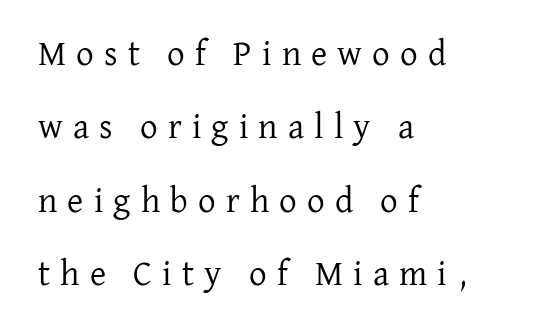
Unlike a clean sans, this face finishes its strokes with serifs. Typeset ragged right — the left edge is the straight one. A typesetter would call this heavily tracked-out type. Does the leading feel generous? Absolutely, it's lavish. Each stroke keeps to a modest, everyday thickness or less.
